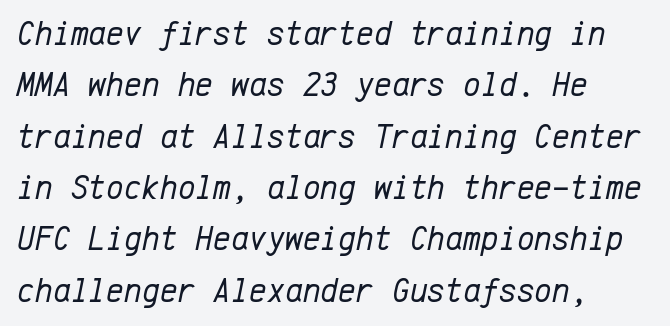
{"italic": "yes", "lean": "right", "slant_degrees": 12, "bold": "no", "weight": "regular", "width": "normal", "stroke_contrast": "low", "x_height": "medium", "monospaced": "yes", "underline": "no", "align": "left", "line_spacing": "normal", "line_spacing_ratio": 1.51, "letter_spacing": "normal", "letter_spacing_em": 0.0, "glyph_px": 34}
